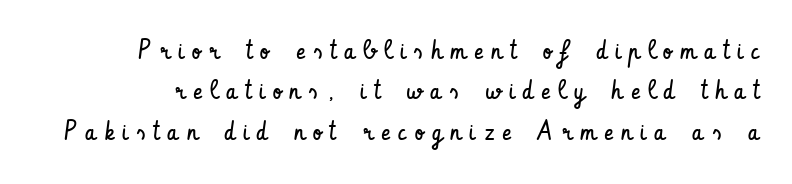
{"italic": "no", "bold": "no", "underline": "no", "line_spacing": "normal", "line_spacing_ratio": 1.5, "letter_spacing": "wide", "letter_spacing_em": 0.31, "glyph_px": 27}
